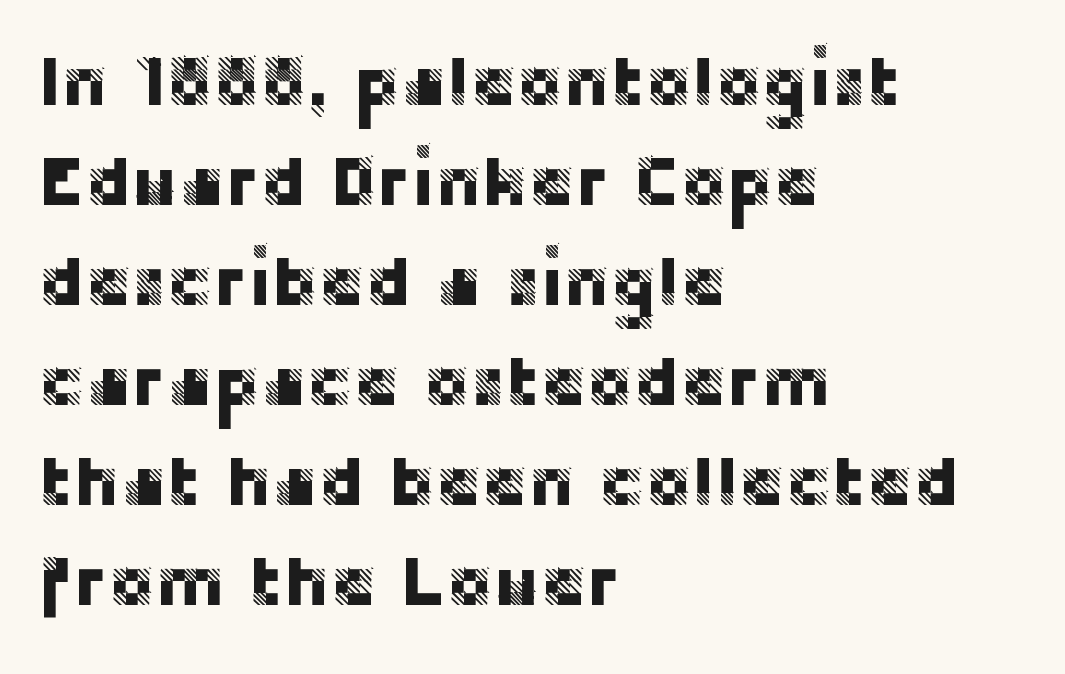
The image shows 70 px sans-serif type, upright; set left-aligned, normal line spacing (1.43x), normal letter spacing, not underlined; low stroke contrast and a large x-height.
